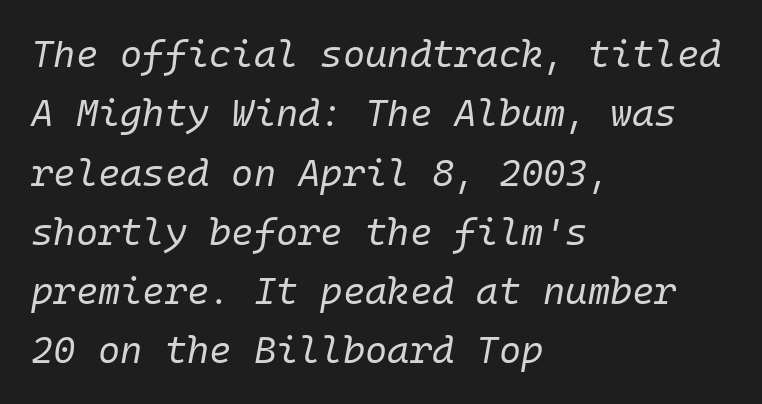
The image shows 38 px regular-weight type, italic (leaning right), monospaced; set left-aligned, normal line spacing (1.56x), normal letter spacing, not underlined; low stroke contrast and a medium x-height.
